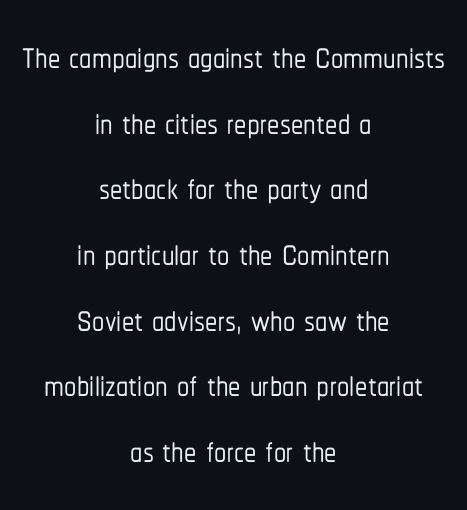
The image shows 49 px condensed sans-serif type, upright; set centered, normal line spacing (1.34x), normal letter spacing, not underlined; low stroke contrast and a medium x-height.
